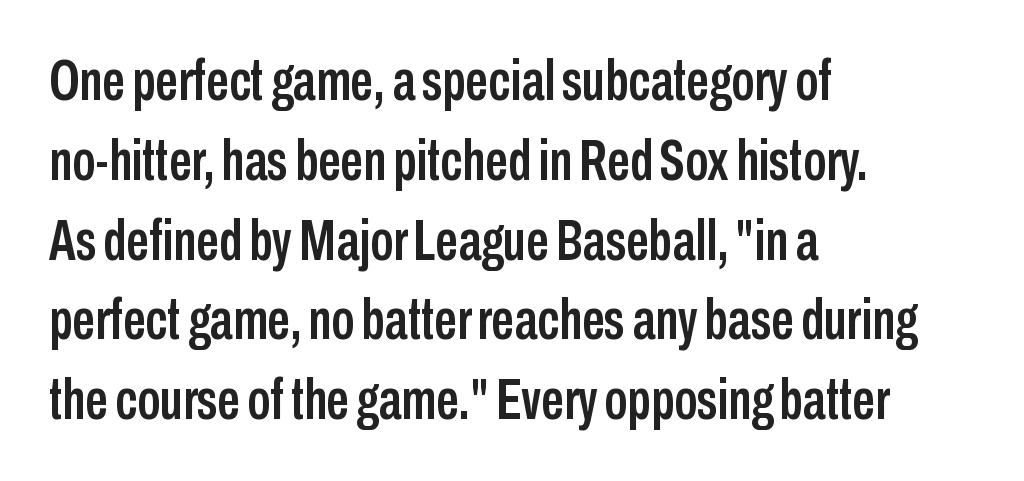
Looks like regular typesetting: each glyph gets only the width it needs. The designer went with a sans here, leaving each stem footless. Only glyphs here, with clear space below each row. One-word summary of the alignment: left. Posture: vertical.
